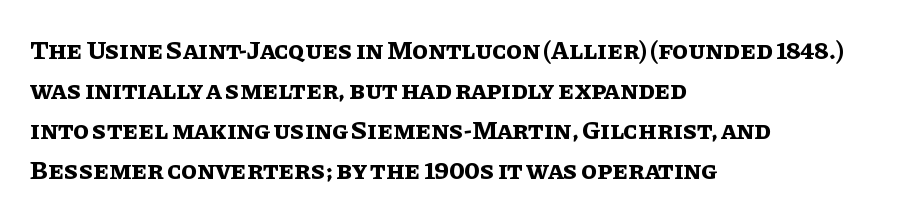
The letterforms sit shoulder to shoulder at normal distance. If you measured baseline to baseline, you'd find a middling distance. The specimen omits any rule beneath the text block's lines. These lines stack with their left ends in a neat column.
